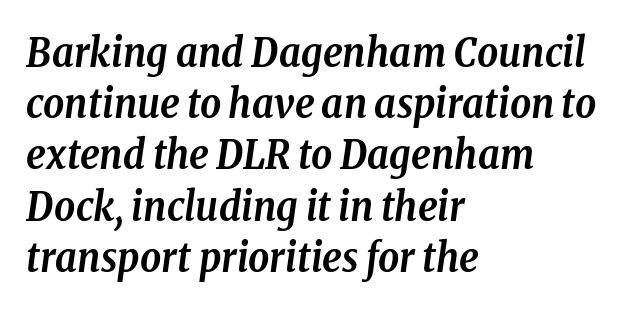
The image shows 41 px semibold, condensed serif type, italic (leaning right); set left-aligned, normal line spacing (1.25x), normal letter spacing, not underlined; low stroke contrast and a medium x-height.
